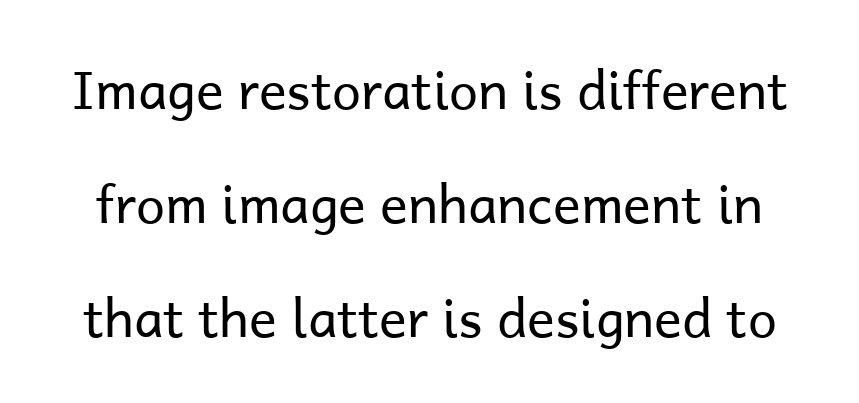
The image shows 52 px regular-weight sans-serif type, upright; set loose line spacing (2.19x), normal letter spacing, not underlined; low stroke contrast and a medium x-height.
